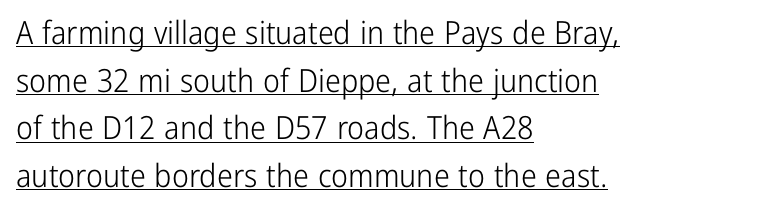
{"serif": "no", "italic": "no", "bold": "no", "weight": "light", "width": "condensed", "stroke_contrast": "low", "x_height": "medium", "monospaced": "no", "underline": "yes", "align": "left", "line_spacing": "normal", "line_spacing_ratio": 1.49, "letter_spacing": "normal", "letter_spacing_em": 0.0, "glyph_px": 32}
